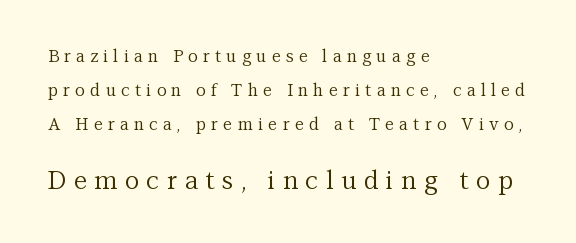
Q: Is the text bold? A: No.
Q: Is the text italic (slanted)? A: No, it is upright.
Q: Is the text underlined? A: No.
Q: How is the paragraph aligned? A: Left-aligned.
Q: Is the spacing between letters normal or unusually wide? A: Unusually wide.
Q: Is the spacing between lines tight, normal or loose? A: Loose.
Q: Which block of text is set in a larger size, the first (top) or the second (bottom)? A: The second (bottom) one.
